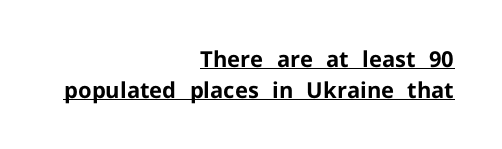
The image shows 22 px bold type, upright; set right-aligned, normal line spacing (1.4x), normal letter spacing, underlined.
